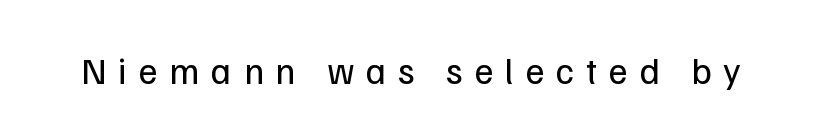
The image shows 37 px regular-weight sans-serif type, upright; set unusually wide letter spacing (+0.32 em), not underlined; low stroke contrast and a medium x-height.
